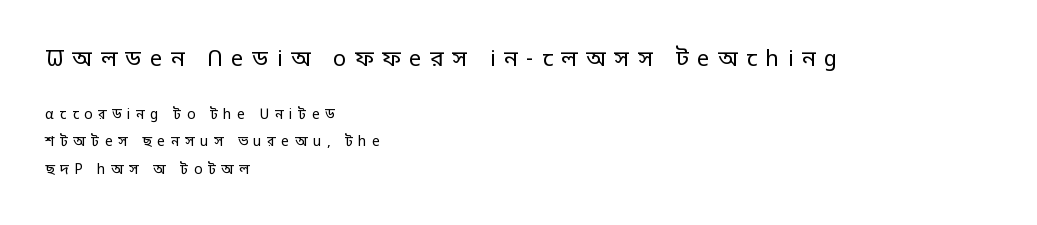
Q: Is the text bold? A: No.
Q: Is the text italic (slanted)? A: No, it is upright.
Q: Is the text underlined? A: No.
Q: How is the paragraph aligned? A: Left-aligned.
Q: Is the spacing between letters normal or unusually wide? A: Unusually wide.
Q: Is the spacing between lines tight, normal or loose? A: Loose.
Q: Which block of text is set in a larger size, the first (top) or the second (bottom)? A: The first (top) one.
